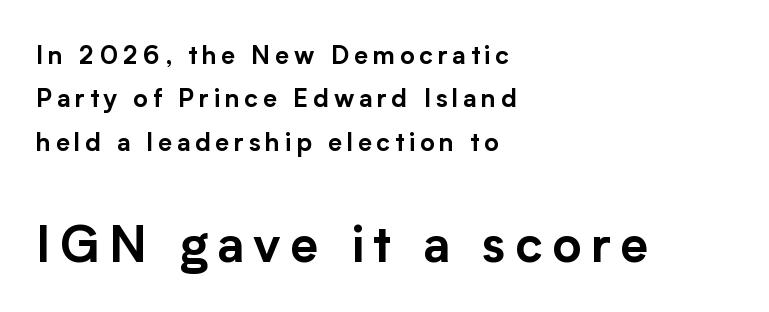
Q: Is the text italic (slanted)? A: No, it is upright.
Q: Is the typeface a serif or a sans-serif typeface? A: Sans-serif.
Q: Is the text underlined? A: No.
Q: How is the paragraph aligned? A: Left-aligned.
Q: Which block of text is set in a larger size, the first (top) or the second (bottom)? A: The second (bottom) one.
Q: Width (condensed, normal, or wide)? A: Normal.
Q: Stroke contrast? A: Low.
Q: x-height? A: Medium.
Q: Monospaced? A: No.
